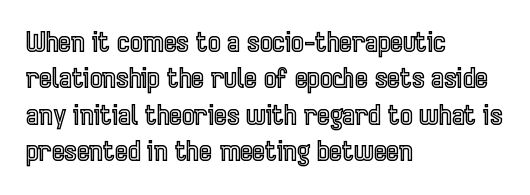
{"italic": "no", "underline": "no", "align": "left", "line_spacing": "normal", "line_spacing_ratio": 1.35, "letter_spacing": "normal", "letter_spacing_em": 0.0, "glyph_px": 27}
